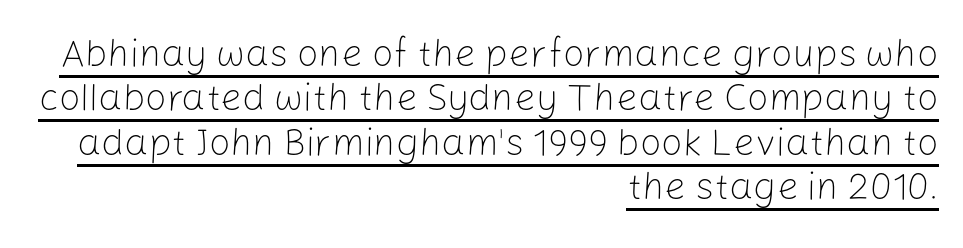
Q: Is the text bold? A: No.
Q: Is the text italic (slanted)? A: No, it is upright.
Q: Is the typeface a serif or a sans-serif typeface? A: Sans-serif.
Q: Is the text underlined? A: Yes.
Q: How is the paragraph aligned? A: Right-aligned.
Q: Is the spacing between letters normal or unusually wide? A: Normal.
Q: Width (condensed, normal, or wide)? A: Normal.
Q: Stroke contrast? A: Low.
Q: x-height? A: Medium.
Q: Monospaced? A: No.
